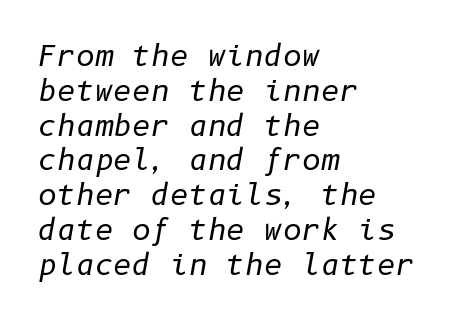
The image shows 29 px regular-weight type, italic (leaning right); set left-aligned, line spacing 1.2x, normal letter spacing, not underlined; low stroke contrast and a medium x-height.
